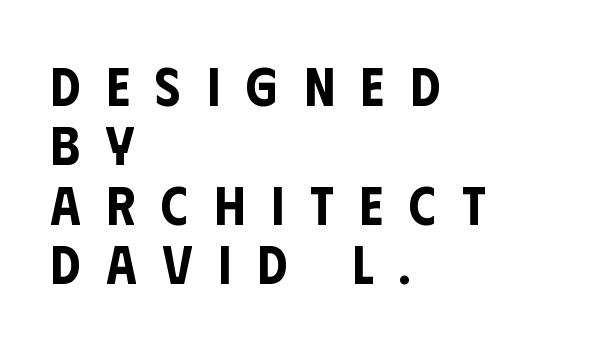
Q: Is the text italic (slanted)? A: No, it is upright.
Q: Is the typeface a serif or a sans-serif typeface? A: Sans-serif.
Q: Is the text underlined? A: No.
Q: How is the paragraph aligned? A: Left-aligned.
Q: Is the spacing between letters normal or unusually wide? A: Unusually wide.
Q: Is the spacing between lines tight, normal or loose? A: Tight.
Q: Width (condensed, normal, or wide)? A: Condensed.
Q: Stroke contrast? A: Low.
Q: x-height? A: Large.
Q: Monospaced? A: No.
